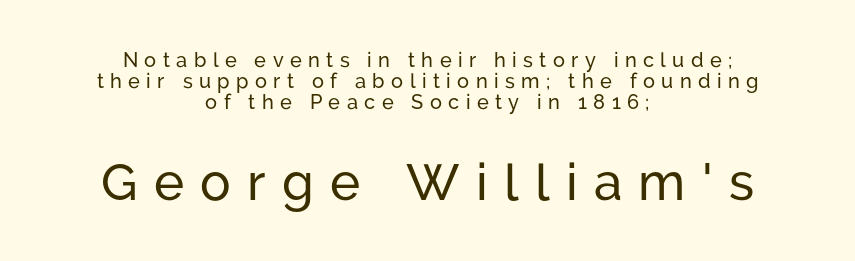
{"serif": "no", "italic": "no", "width": "normal", "stroke_contrast": "low", "x_height": "medium", "monospaced": "no", "underline": "no", "align": "center", "line_spacing": "tight", "line_spacing_ratio": 1.06, "letter_spacing": "wide", "letter_spacing_em": 0.32, "larger_block": "second", "size_ratio": 2.55, "glyph_px": 51}
